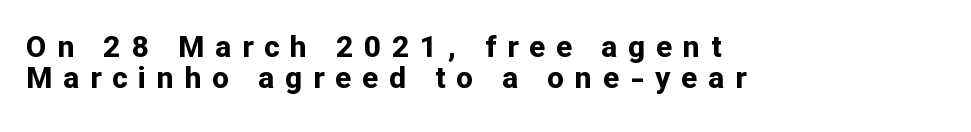
{"serif": "no", "italic": "no", "bold": "yes", "weight": "bold", "width": "normal", "stroke_contrast": "low", "x_height": "medium", "monospaced": "no", "underline": "no", "align": "left", "line_spacing": "tight", "line_spacing_ratio": 1.05, "letter_spacing": "wide", "letter_spacing_em": 0.36, "glyph_px": 30}
